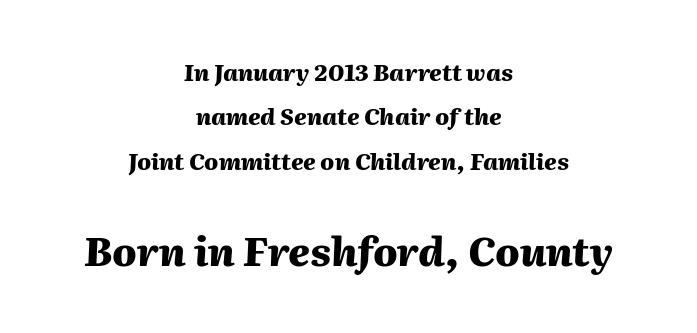
{"italic": "yes", "lean": "right", "slant_degrees": 2, "bold": "yes", "weight": "heavy", "width": "normal", "stroke_contrast": "medium", "x_height": "medium", "monospaced": "no", "underline": "no", "align": "center", "line_spacing": "loose", "line_spacing_ratio": 1.93, "letter_spacing": "normal", "letter_spacing_em": 0.0, "larger_block": "second", "size_ratio": 1.74, "glyph_px": 40}
